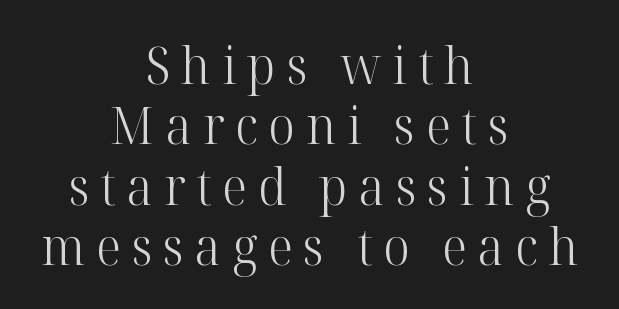
Q: Is the text bold? A: No.
Q: Is the text italic (slanted)? A: No, it is upright.
Q: Is the typeface a serif or a sans-serif typeface? A: Serif.
Q: Is the text underlined? A: No.
Q: How is the paragraph aligned? A: Centered.
Q: Is the spacing between letters normal or unusually wide? A: Unusually wide.
Q: Width (condensed, normal, or wide)? A: Normal.
Q: Stroke contrast? A: High.
Q: x-height? A: Medium.
Q: Monospaced? A: No.
